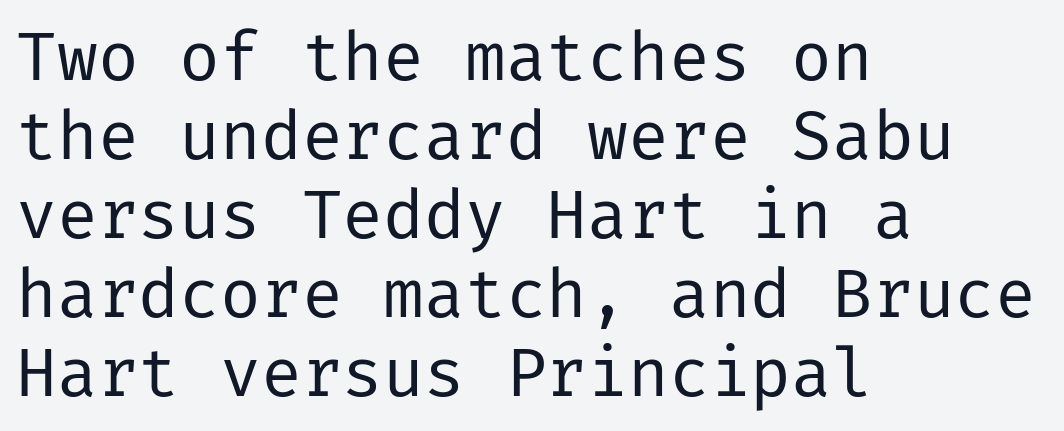
{"serif": "no", "italic": "no", "bold": "no", "weight": "regular", "width": "normal", "stroke_contrast": "low", "x_height": "medium", "underline": "no", "align": "left", "line_spacing_ratio": 1.16, "letter_spacing": "normal", "letter_spacing_em": 0.0, "glyph_px": 68}
